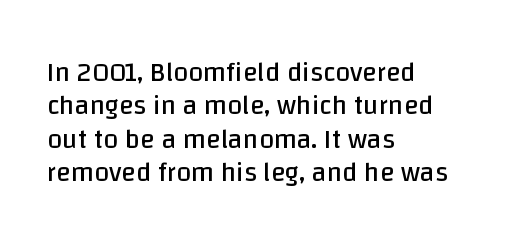
No letter is thick-stroked: the sample isn't bold. This rendering leaves character spacing at its baseline value. A bare baseline throughout the passage. Line beginnings align vertically; line endings do not. This sample uses an upright cut, with every glyph sitting square on the baseline.
